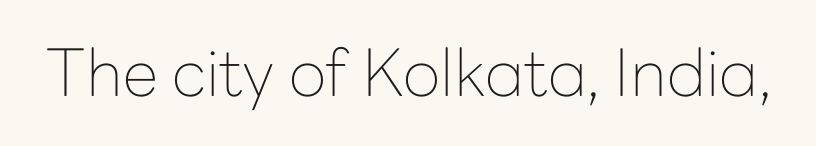
{"serif": "no", "italic": "no", "bold": "no", "weight": "thin", "width": "normal", "stroke_contrast": "low", "x_height": "medium", "monospaced": "no", "underline": "no", "letter_spacing": "normal", "letter_spacing_em": 0.0, "glyph_px": 65}
